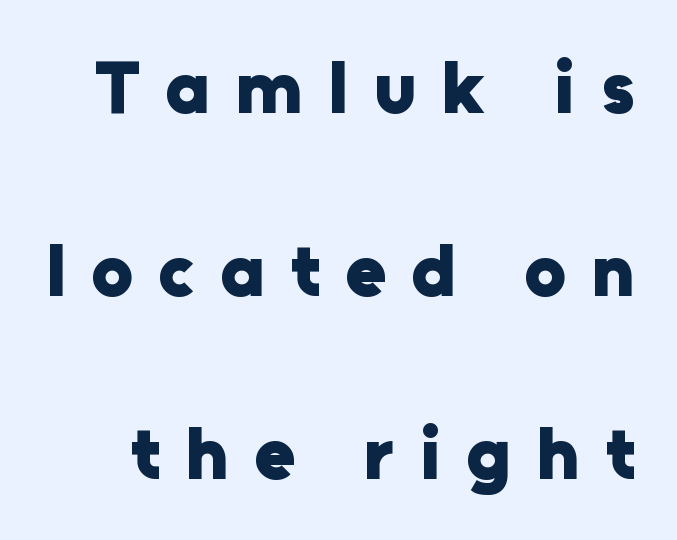
On the weight axis this lands at bold, roughly 700. This sample trades compactness for vertical openness between lines. Serif or sans? Sans — the stroke terminals are bare. Spacing verdict: proportional, widths tailored to each character. The string is rendered with underlining switched off. The letterforms stand isolated, each surrounded by extra space.
